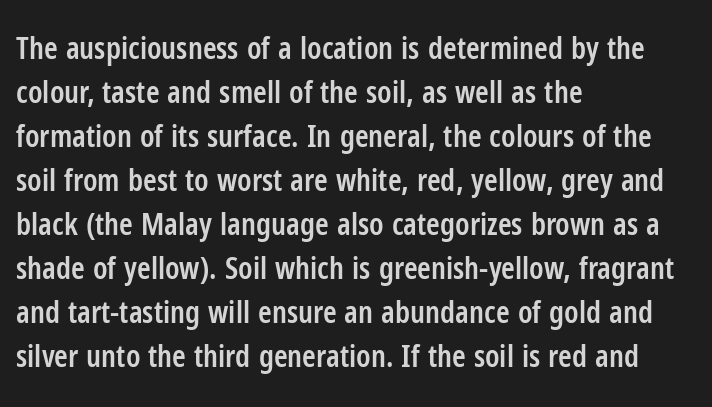
The image shows 31 px semibold, condensed sans-serif type, upright; set left-aligned, normal line spacing (1.42x), normal letter spacing, not underlined; low stroke contrast and a medium x-height.
